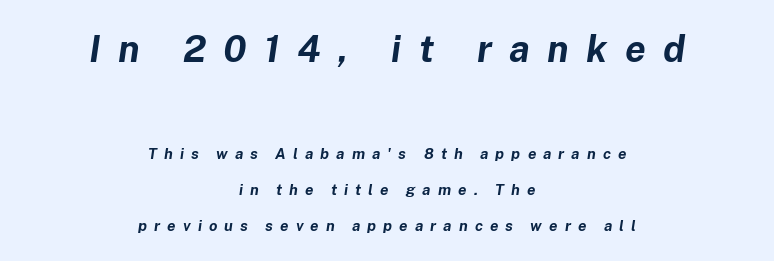
{"italic": "yes", "lean": "right", "slant_degrees": 8, "bold": "yes", "weight": "bold", "width": "normal", "stroke_contrast": "low", "x_height": "medium", "monospaced": "no", "underline": "no", "align": "center", "line_spacing": "loose", "line_spacing_ratio": 2.39, "letter_spacing": "wide", "letter_spacing_em": 0.47, "larger_block": "first", "size_ratio": 2.47, "glyph_px": 37}
